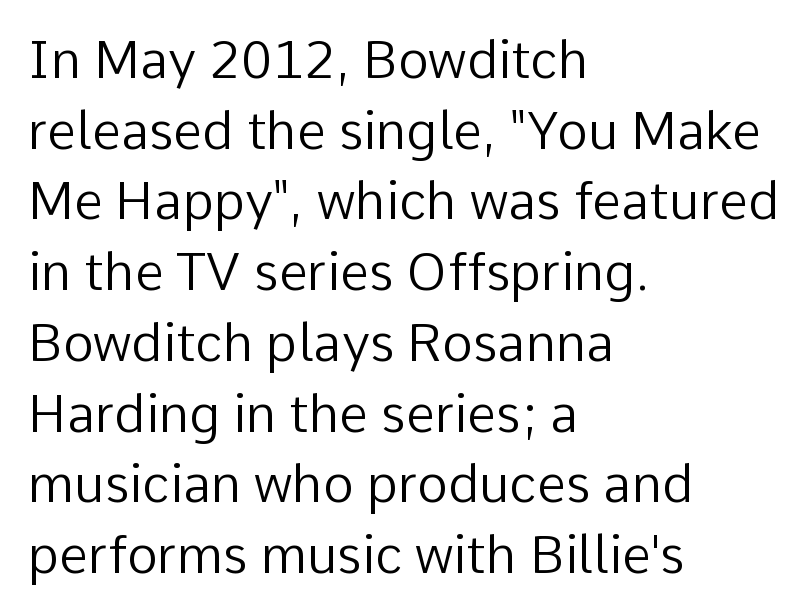
A typesetter would mark this as roman, not italic. Compared with a centered layout, this one pins lines to the left instead. Has an underline been added? It has not. Inter-character spacing is left at the font's built-in metrics.
